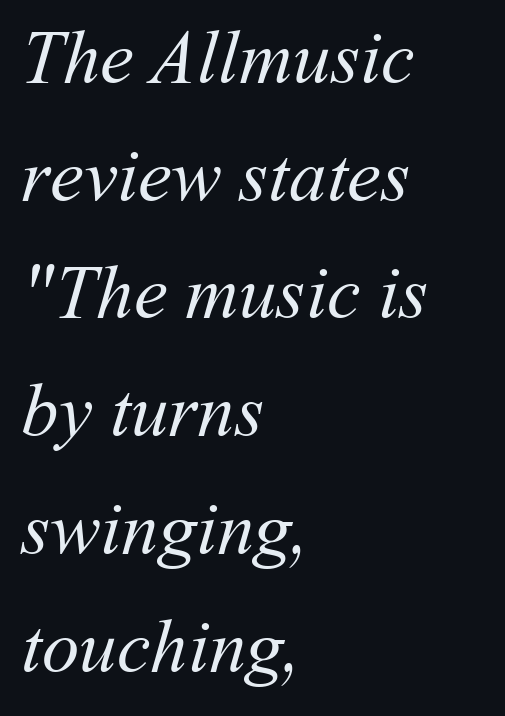
The image shows 75 px regular-weight type; set left-aligned, normal line spacing (1.57x), normal letter spacing, not underlined; medium stroke contrast and a medium x-height.
